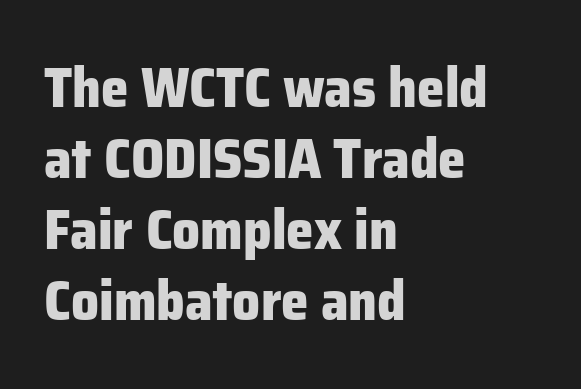
Q: Is the text bold? A: Yes.
Q: Is the text italic (slanted)? A: No, it is upright.
Q: Is the typeface a serif or a sans-serif typeface? A: Sans-serif.
Q: Is the text underlined? A: No.
Q: How is the paragraph aligned? A: Left-aligned.
Q: Is the spacing between letters normal or unusually wide? A: Normal.
Q: Is the spacing between lines tight, normal or loose? A: Normal.
Q: Width (condensed, normal, or wide)? A: Normal.
Q: Stroke contrast? A: Low.
Q: x-height? A: Medium.
Q: Monospaced? A: No.
